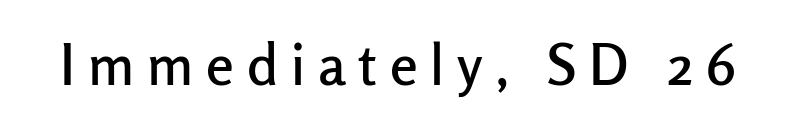
The gaps between neighbouring characters are conspicuously large. Is this a fixed-width face? No — the glyphs have proportional, varying widths. The words here are not underlined. Classification — sans serif. This is the regular roman posture of the typeface.
